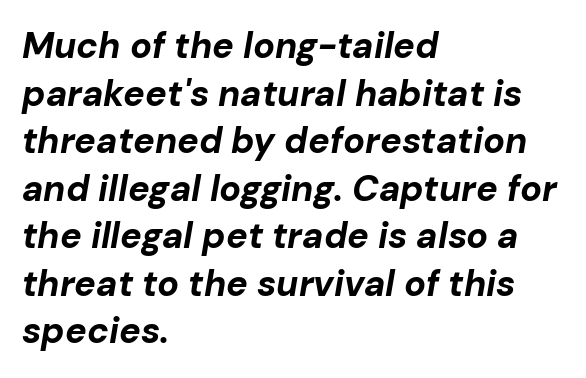
Honestly, the row spacing looks completely unremarkable. The rendering keeps characters at their native spacing. Chunky letters — that's bold for sure. Glance below the letters and you will spot only blank space.
